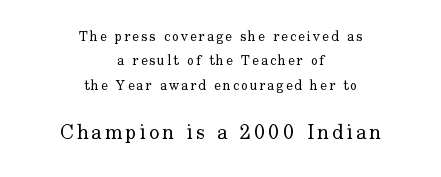
The lettering stays uniformly vertical, giving the passage a roman look. The typesetting does not lean heavy: it is not bold. Letters rest on an invisible, unmarked baseline. Compare the two chunks: the lower has the greater cap height. Notice how the passage keeps no hard edge, just a central spine.
